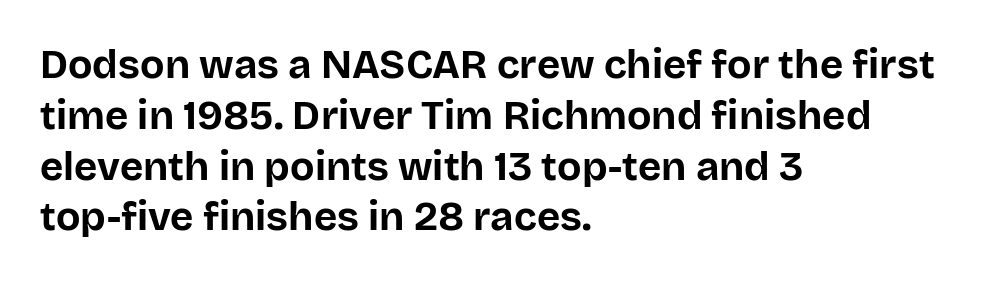
Q: Is the text bold? A: Yes.
Q: Is the text italic (slanted)? A: No, it is upright.
Q: Is the typeface a serif or a sans-serif typeface? A: Sans-serif.
Q: Is the text underlined? A: No.
Q: How is the paragraph aligned? A: Left-aligned.
Q: Is the spacing between letters normal or unusually wide? A: Normal.
Q: Is the spacing between lines tight, normal or loose? A: Normal.
Q: Width (condensed, normal, or wide)? A: Normal.
Q: Stroke contrast? A: Low.
Q: x-height? A: Large.
Q: Monospaced? A: No.
